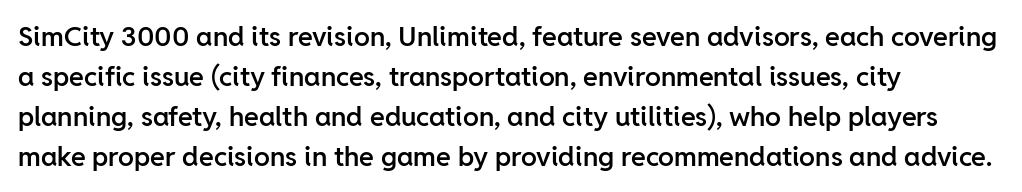
{"italic": "no", "bold": "semi", "underline": "no", "align": "left", "line_spacing": "normal", "line_spacing_ratio": 1.48, "letter_spacing": "normal", "letter_spacing_em": 0.0, "glyph_px": 27}
